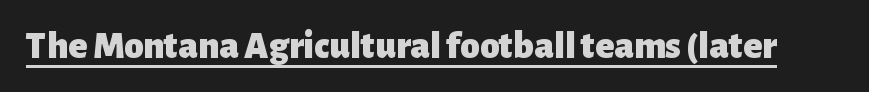
The image shows 39 px heavy sans-serif type, upright; set normal letter spacing, underlined; low stroke contrast and a medium x-height.
